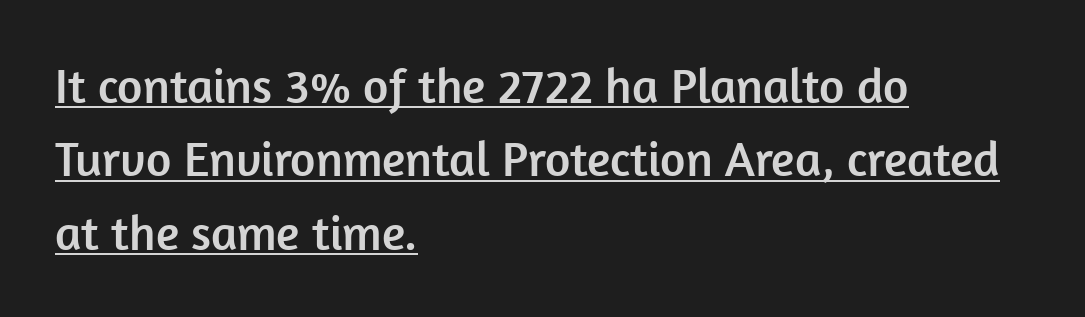
{"serif": "no", "italic": "no", "width": "normal", "stroke_contrast": "low", "x_height": "medium", "monospaced": "no", "underline": "yes", "align": "left", "line_spacing": "normal", "line_spacing_ratio": 1.5, "letter_spacing": "normal", "letter_spacing_em": 0.0, "glyph_px": 49}
